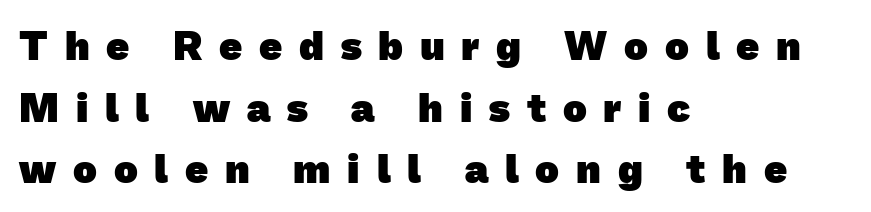
Q: Is the text bold? A: Yes.
Q: Is the typeface a serif or a sans-serif typeface? A: Sans-serif.
Q: Is the text underlined? A: No.
Q: How is the paragraph aligned? A: Left-aligned.
Q: Is the spacing between letters normal or unusually wide? A: Unusually wide.
Q: Is the spacing between lines tight, normal or loose? A: Normal.
Q: Width (condensed, normal, or wide)? A: Normal.
Q: Stroke contrast? A: Low.
Q: x-height? A: Medium.
Q: Monospaced? A: No.
